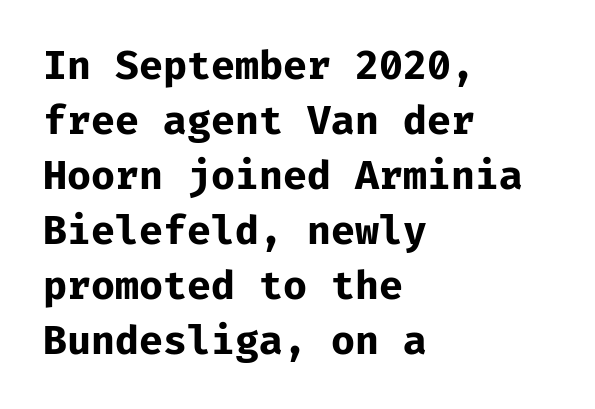
{"serif": "no", "italic": "no", "bold": "yes", "weight": "bold", "width": "normal", "stroke_contrast": "low", "x_height": "medium", "monospaced": "yes", "underline": "no", "align": "left", "line_spacing": "normal", "line_spacing_ratio": 1.41, "letter_spacing": "normal", "letter_spacing_em": 0.0, "glyph_px": 39}
